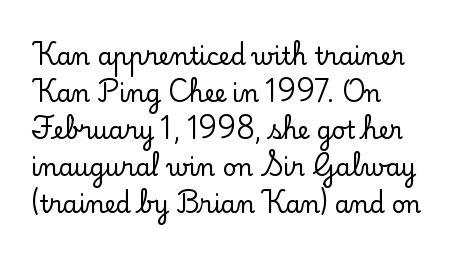
The image shows 24 px text type, upright; set left-aligned, normal line spacing (1.54x), normal letter spacing, not underlined.
